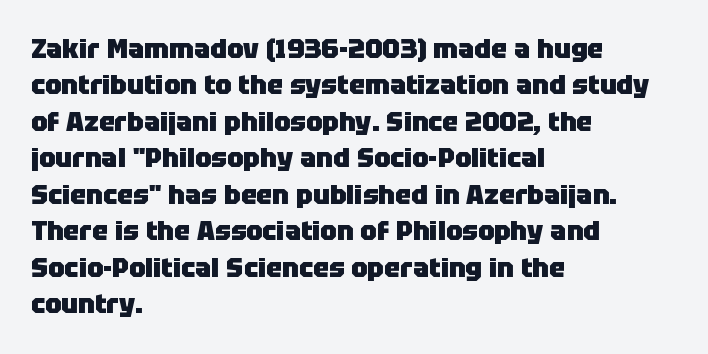
Q: Is the text bold? A: Yes.
Q: Is the text italic (slanted)? A: No, it is upright.
Q: Is the text underlined? A: No.
Q: How is the paragraph aligned? A: Left-aligned.
Q: Is the spacing between letters normal or unusually wide? A: Normal.
Q: Is the spacing between lines tight, normal or loose? A: Normal.
